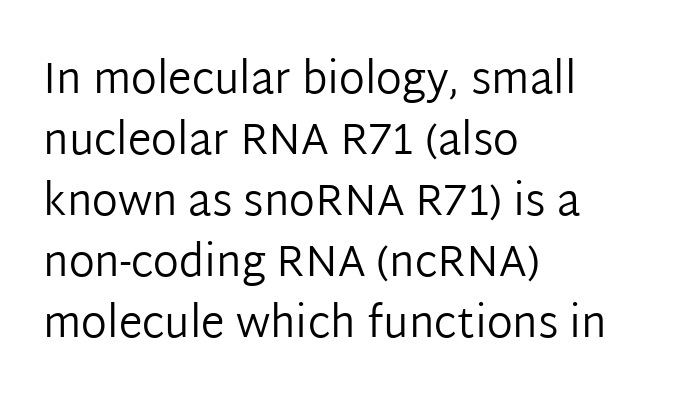
Q: Is the text bold? A: No.
Q: Is the text italic (slanted)? A: No, it is upright.
Q: Is the typeface a serif or a sans-serif typeface? A: Sans-serif.
Q: Is the text underlined? A: No.
Q: How is the paragraph aligned? A: Left-aligned.
Q: Is the spacing between letters normal or unusually wide? A: Normal.
Q: Is the spacing between lines tight, normal or loose? A: Normal.
Q: Width (condensed, normal, or wide)? A: Normal.
Q: Stroke contrast? A: Low.
Q: x-height? A: Medium.
Q: Monospaced? A: No.
